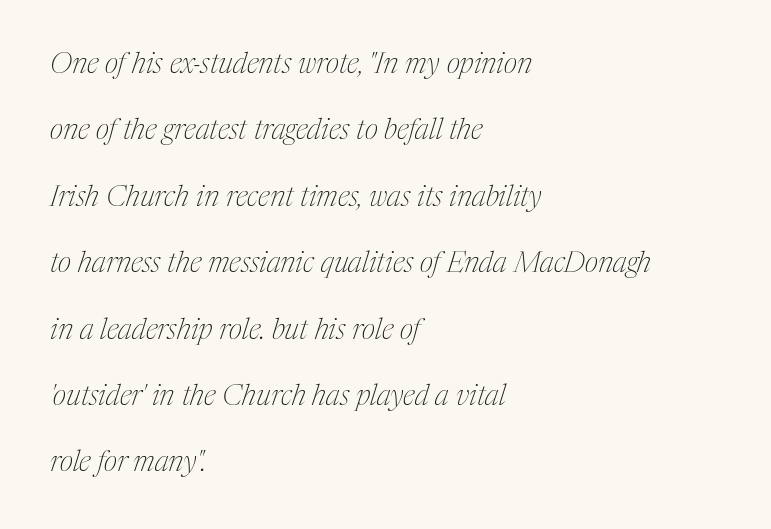
There is no visible air inserted between adjacent glyphs. A typesetter would call this leading open, well beyond the default. Glance below the letters and you will spot only blank space. The passage is arranged the way most books set body copy — flush left. Notice how the stems are inclined rather than vertical — that's the hallmark of italics.
